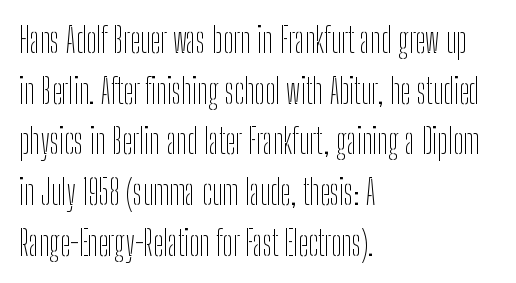
The image shows 34 px thin, condensed sans-serif type, upright; set left-aligned, normal line spacing (1.49x), normal letter spacing, not underlined; low stroke contrast and a medium x-height.
